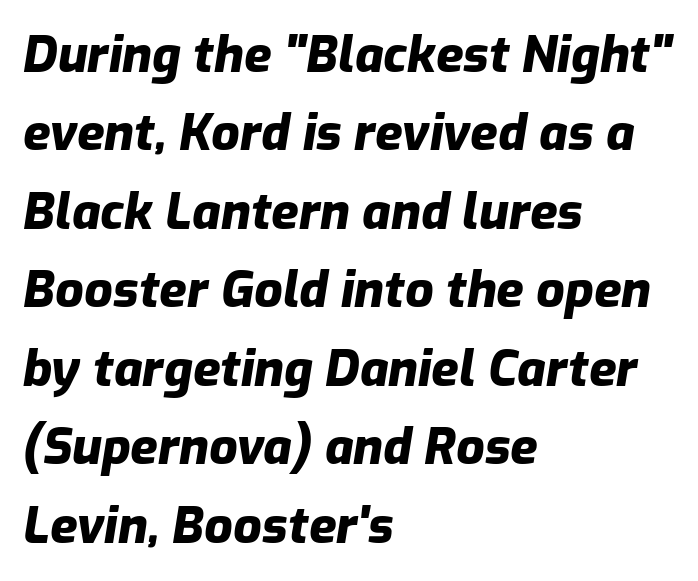
{"italic": "yes", "lean": "right", "slant_degrees": 9, "bold": "yes", "weight": "heavy", "width": "normal", "stroke_contrast": "low", "x_height": "medium", "monospaced": "no", "underline": "no", "align": "left", "line_spacing": "normal", "line_spacing_ratio": 1.57, "letter_spacing": "normal", "letter_spacing_em": 0.0, "glyph_px": 50}
